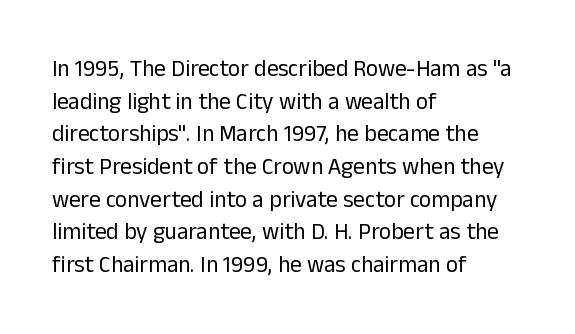
Characters follow at the spacing the type designer built in. The letterforms sit at book weight or below. Rendered with straight, roman letterforms. The rows are spaced the way most documents space them. The strip under each line holds only bare page.
